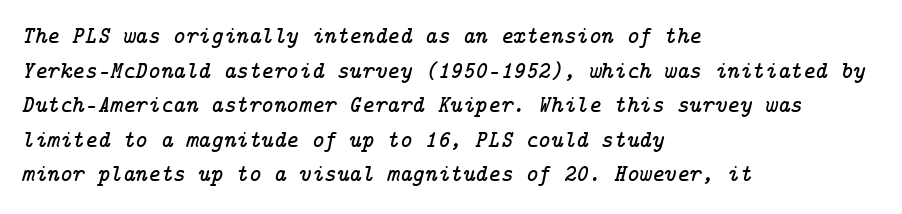
This sample uses plain, unmodified letter spacing. The lines are quadded left. It's the slanting kind of type. Only glyphs here, with clear space below each row.
